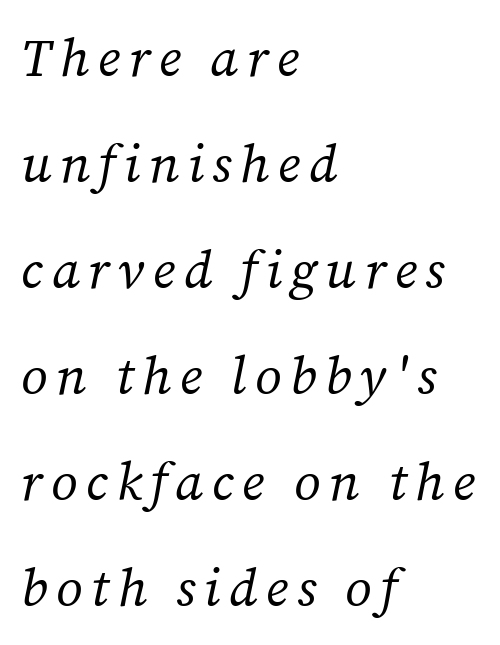
Regarding leading, the lines here are spaced well apart. The passage shown is typeset with a serif family. Character widths vary here, with narrow letters taking less room than wide ones. Typeset ragged right — the left edge is the straight one.
